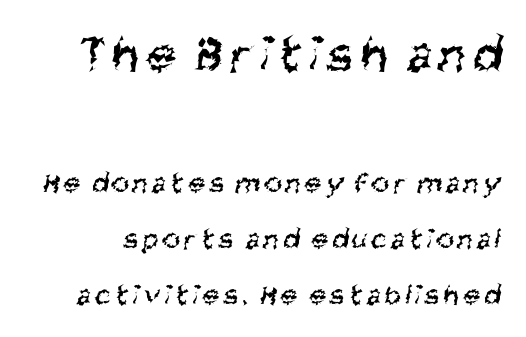
Bare-footed words on every line. Letterform terminals end flat and unadorned throughout the passage. The passage shown is not bold in any degree. Visually, the top section dominates because its glyphs are scaled up. The rendering uses natural spacing where letterforms have individual widths.
